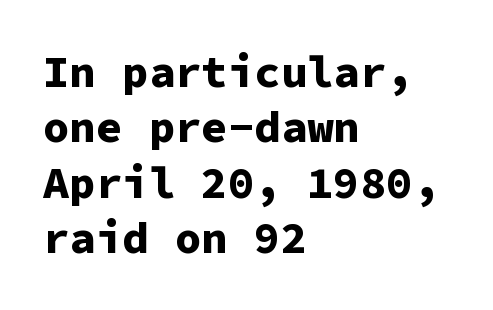
{"serif": "no", "italic": "no", "bold": "yes", "weight": "bold", "width": "normal", "stroke_contrast": "low", "x_height": "medium", "monospaced": "yes", "underline": "no", "align": "left", "line_spacing": "normal", "line_spacing_ratio": 1.26, "letter_spacing": "normal", "letter_spacing_em": 0.0, "glyph_px": 44}
